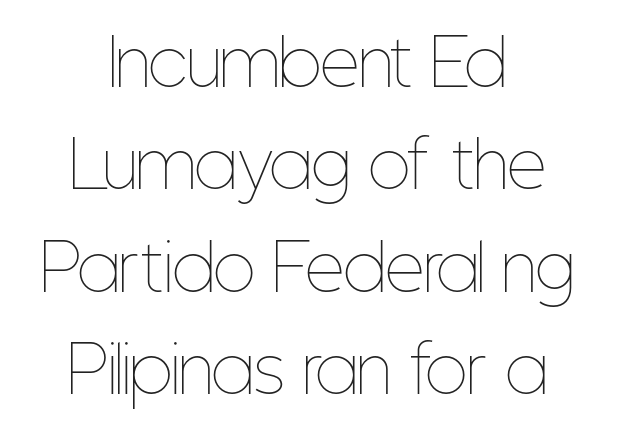
{"italic": "no", "bold": "no", "weight": "thin", "width": "condensed", "stroke_contrast": "low", "x_height": "medium", "monospaced": "no", "underline": "no", "align": "center", "line_spacing": "normal", "line_spacing_ratio": 1.65, "letter_spacing": "normal", "letter_spacing_em": 0.0, "glyph_px": 62}
